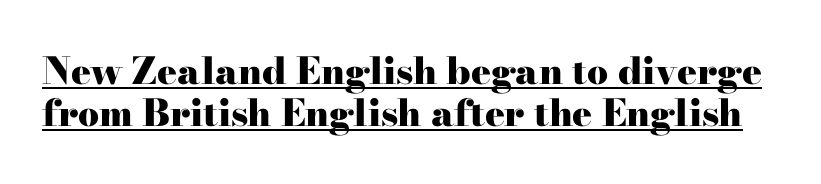
Q: Is the text bold? A: Yes.
Q: Is the text italic (slanted)? A: No, it is upright.
Q: Is the typeface a serif or a sans-serif typeface? A: Serif.
Q: Is the text underlined? A: Yes.
Q: Is the spacing between letters normal or unusually wide? A: Normal.
Q: Is the spacing between lines tight, normal or loose? A: Tight.
Q: Width (condensed, normal, or wide)? A: Wide.
Q: Stroke contrast? A: High.
Q: x-height? A: Small.
Q: Monospaced? A: No.
